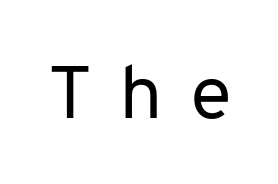
Honestly, the letter spacing is so wide it's the main thing you notice. The letters stand upright; this is a roman face. Here the designer chose a console-style face with uniform glyph widths. To sum up the face: it is a sans, with no serifs. The foot of each line stays bare and open.
